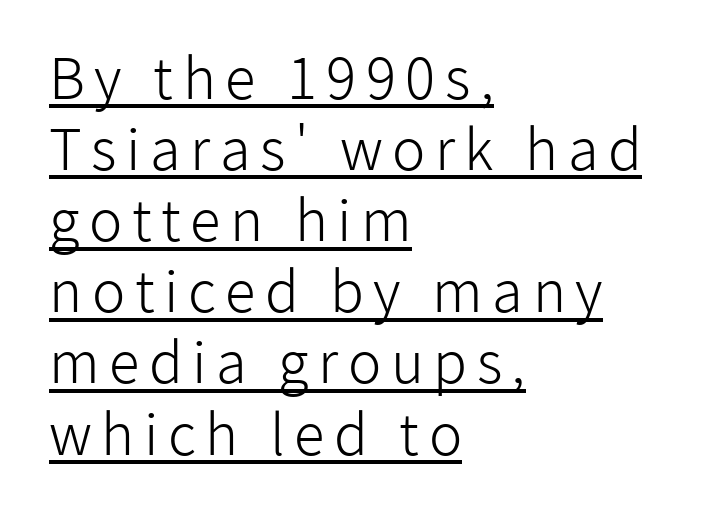
The image shows 56 px light sans-serif type, upright; set left-aligned, normal line spacing (1.27x), underlined; low stroke contrast and a medium x-height.
